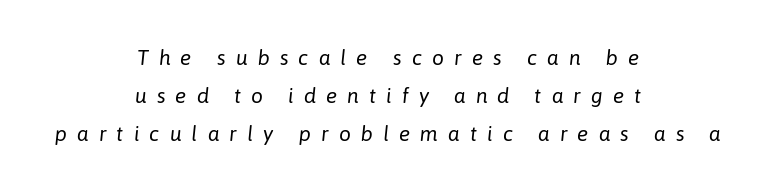
Q: Is the text bold? A: No.
Q: Is the text italic (slanted)? A: Yes, it leans right by about 6 degrees.
Q: Is the text underlined? A: No.
Q: How is the paragraph aligned? A: Centered.
Q: Is the spacing between letters normal or unusually wide? A: Unusually wide.
